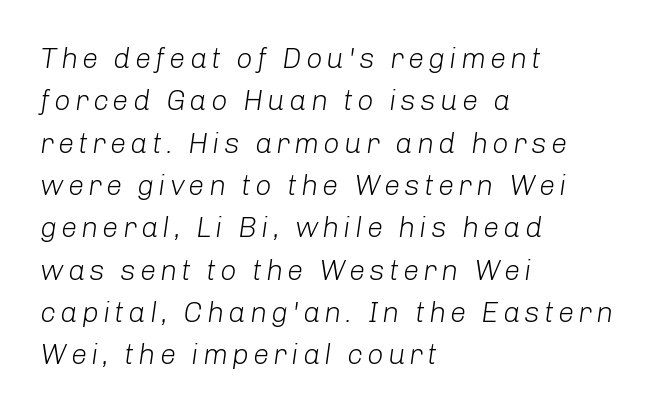
The image shows 29 px light type, italic (leaning right); set left-aligned, normal line spacing (1.46x), not underlined; low stroke contrast and a medium x-height.
